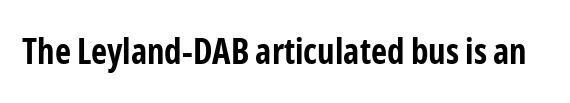
Q: Is the text bold? A: Yes.
Q: Is the text italic (slanted)? A: No, it is upright.
Q: Is the typeface a serif or a sans-serif typeface? A: Sans-serif.
Q: Is the text underlined? A: No.
Q: Is the spacing between letters normal or unusually wide? A: Normal.
Q: Width (condensed, normal, or wide)? A: Condensed.
Q: Stroke contrast? A: Low.
Q: x-height? A: Medium.
Q: Monospaced? A: No.
